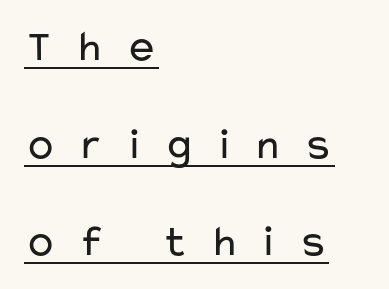
Look at the tracking — it's clearly loosened, letters drifting apart. Does a line run under the words? Yes, clearly. Stems and bowls with no extra thickness — not bold. The passage shown is typed in a proportional face where columns would drift. Which margin do the lines hug? The left one — the right edge is uneven. The passage shown is typeset with a sans-serif family.
